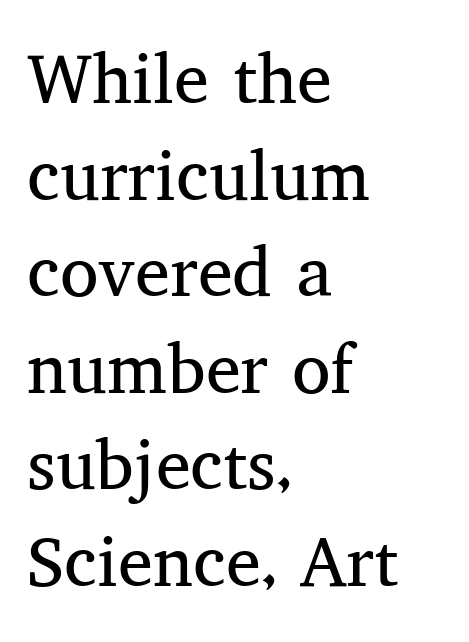
Q: Is the text bold? A: No.
Q: Is the text italic (slanted)? A: No, it is upright.
Q: Is the typeface a serif or a sans-serif typeface? A: Serif.
Q: Is the text underlined? A: No.
Q: How is the paragraph aligned? A: Left-aligned.
Q: Is the spacing between letters normal or unusually wide? A: Normal.
Q: Is the spacing between lines tight, normal or loose? A: Normal.
Q: Width (condensed, normal, or wide)? A: Normal.
Q: Stroke contrast? A: Medium.
Q: x-height? A: Medium.
Q: Monospaced? A: No.
